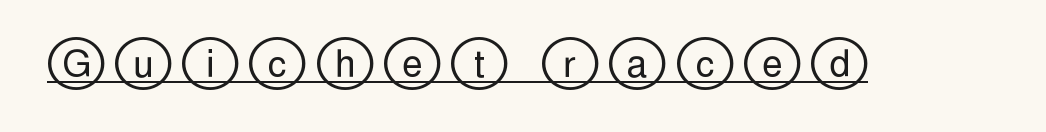
The image shows 37 px wide type, upright; set unusually wide letter spacing (+0.27 em), underlined; a large x-height.
